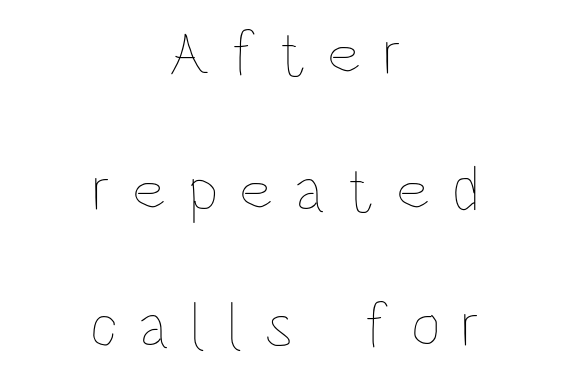
Q: Is the text bold? A: No.
Q: Is the text italic (slanted)? A: No, it is upright.
Q: Is the text underlined? A: No.
Q: How is the paragraph aligned? A: Centered.
Q: Is the spacing between letters normal or unusually wide? A: Unusually wide.
Q: Is the spacing between lines tight, normal or loose? A: Loose.
Q: Width (condensed, normal, or wide)? A: Condensed.
Q: Stroke contrast? A: Low.
Q: x-height? A: Large.
Q: Monospaced? A: No.
